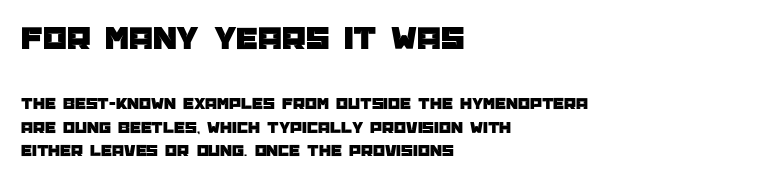
Q: Is the text italic (slanted)? A: No, it is upright.
Q: Is the typeface a serif or a sans-serif typeface? A: Sans-serif.
Q: Is the text underlined? A: No.
Q: How is the paragraph aligned? A: Left-aligned.
Q: Is the spacing between letters normal or unusually wide? A: Normal.
Q: Is the spacing between lines tight, normal or loose? A: Normal.
Q: Which block of text is set in a larger size, the first (top) or the second (bottom)? A: The first (top) one.
Q: Width (condensed, normal, or wide)? A: Normal.
Q: Stroke contrast? A: Low.
Q: x-height? A: Large.
Q: Monospaced? A: No.
